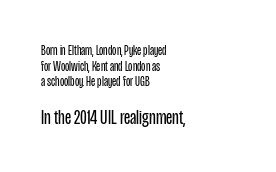
{"italic": "no", "bold": "no", "underline": "no", "align": "left", "line_spacing": "tight", "line_spacing_ratio": 1.11, "letter_spacing": "normal", "letter_spacing_em": 0.0, "larger_block": "second", "size_ratio": 1.5, "glyph_px": 21}
